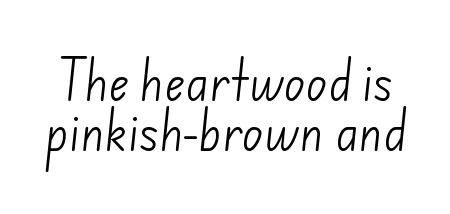
The image shows 44 px light sans-serif type; set tight line spacing (1.13x), normal letter spacing, not underlined; low stroke contrast and a small x-height.
